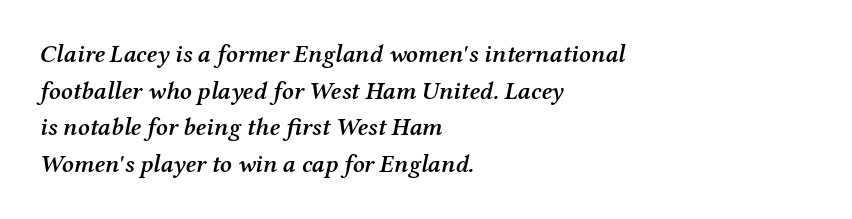
Glance below the letters and you will spot only blank space. Nothing unusual about the tracking: characters are spaced as the font intends. Alignment: flush left. There's an unmistakable incline to the writing here.
